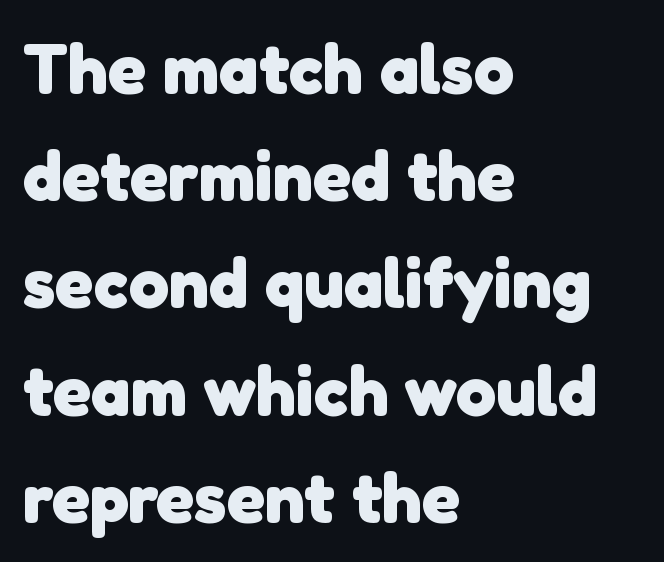
The image shows 71 px heavy sans-serif type; set left-aligned, normal line spacing (1.51x), normal letter spacing, not underlined; low stroke contrast and a medium x-height.
